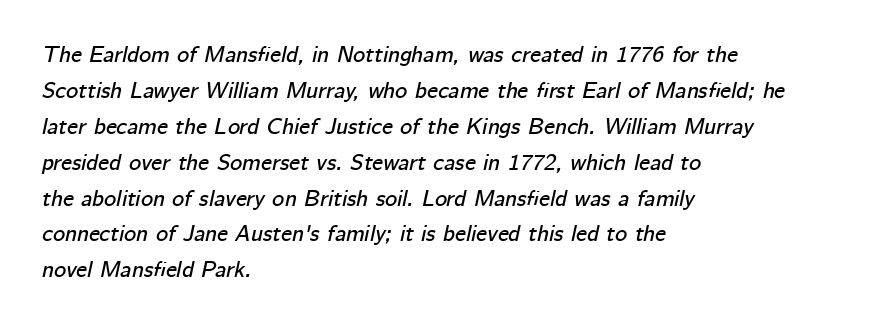
{"italic": "yes", "lean": "right", "slant_degrees": 12, "underline": "no", "align": "left", "line_spacing": "normal", "line_spacing_ratio": 1.56, "letter_spacing": "normal", "letter_spacing_em": 0.0, "glyph_px": 23}
